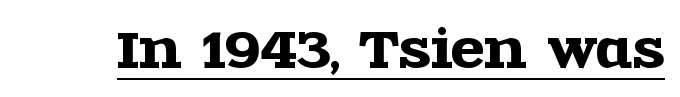
{"serif": "yes", "italic": "no", "width": "wide", "x_height": "large", "monospaced": "no", "underline": "yes", "letter_spacing": "normal", "letter_spacing_em": 0.0, "glyph_px": 49}
